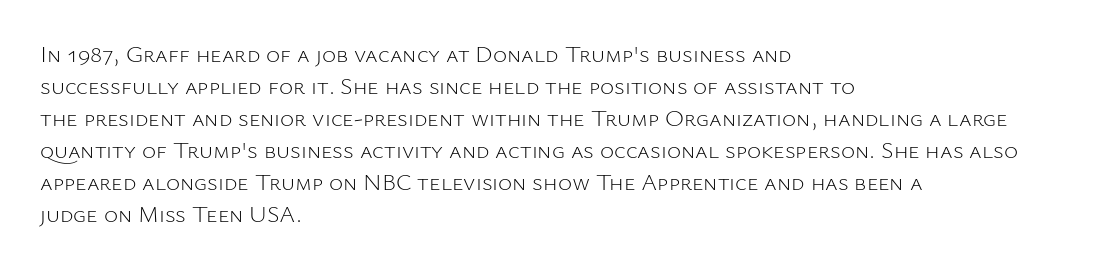
Q: Is the text bold? A: No.
Q: Is the text italic (slanted)? A: No, it is upright.
Q: Is the text underlined? A: No.
Q: How is the paragraph aligned? A: Left-aligned.
Q: Is the spacing between letters normal or unusually wide? A: Normal.
Q: Is the spacing between lines tight, normal or loose? A: Normal.
